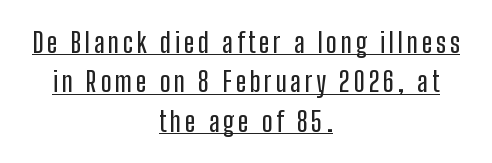
{"serif": "no", "italic": "no", "width": "condensed", "stroke_contrast": "low", "x_height": "medium", "monospaced": "no", "underline": "yes", "align": "center", "line_spacing": "normal", "line_spacing_ratio": 1.41, "glyph_px": 28}
